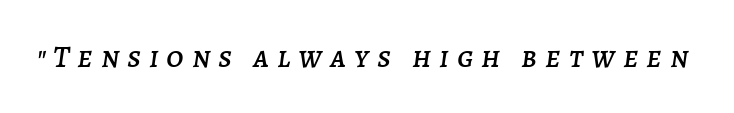
{"italic": "yes", "lean": "right", "slant_degrees": 7, "width": "normal", "stroke_contrast": "low", "x_height": "large", "monospaced": "no", "underline": "no", "letter_spacing": "wide", "letter_spacing_em": 0.26, "glyph_px": 31}
